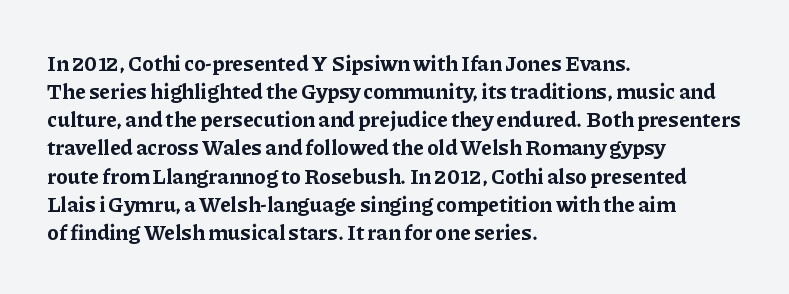
{"italic": "no", "bold": "yes", "underline": "no", "align": "left", "line_spacing": "normal", "line_spacing_ratio": 1.34, "letter_spacing": "normal", "letter_spacing_em": 0.0, "glyph_px": 21}
